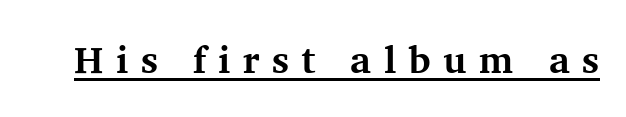
{"serif": "yes", "italic": "no", "bold": "yes", "weight": "bold", "width": "normal", "stroke_contrast": "medium", "x_height": "medium", "monospaced": "no", "underline": "yes", "letter_spacing": "wide", "letter_spacing_em": 0.32, "glyph_px": 38}
